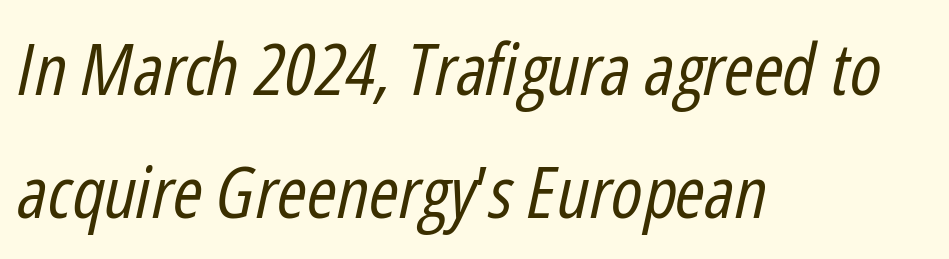
Nothing heavy about these letters — not bold at all. Looking at the ascenders, they clearly lean. Check the space under the baseline: it is left empty. A typesetter would call this proportional, since set widths differ per character. Is the block centered? No — it sits flush against the left margin.
